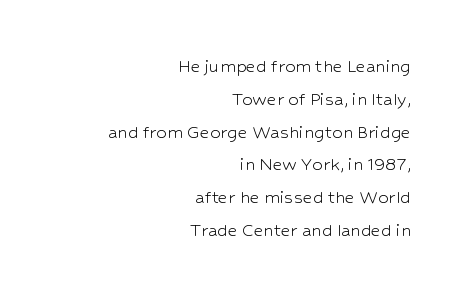
{"italic": "no", "bold": "no", "underline": "no", "align": "right", "line_spacing": "normal", "line_spacing_ratio": 1.56, "letter_spacing": "normal", "letter_spacing_em": 0.0, "glyph_px": 21}
